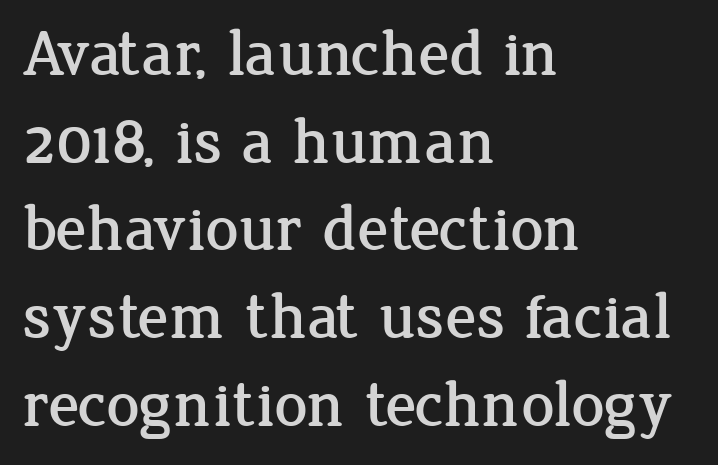
Q: Is the text italic (slanted)? A: No, it is upright.
Q: Is the typeface a serif or a sans-serif typeface? A: Serif.
Q: Is the text underlined? A: No.
Q: How is the paragraph aligned? A: Left-aligned.
Q: Is the spacing between letters normal or unusually wide? A: Normal.
Q: Is the spacing between lines tight, normal or loose? A: Normal.
Q: Width (condensed, normal, or wide)? A: Normal.
Q: Stroke contrast? A: Low.
Q: x-height? A: Medium.
Q: Monospaced? A: No.
